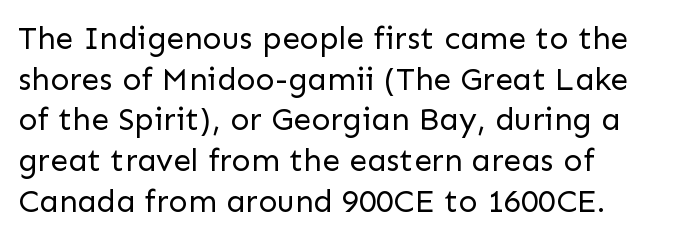
Clear beneath every line of the passage. Rendered with straight, roman letterforms. Each letter's strokes conclude bluntly, with no projecting serifs. A light-to-regular cut is what we see here. Nobody touched the tracking dial on this one.
